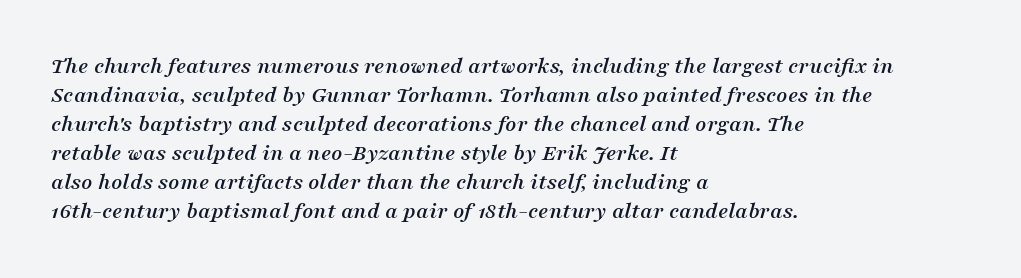
{"italic": "yes", "lean": "right", "slant_degrees": 16, "underline": "no", "align": "left", "line_spacing_ratio": 1.21, "letter_spacing": "normal", "letter_spacing_em": 0.0, "glyph_px": 24}
